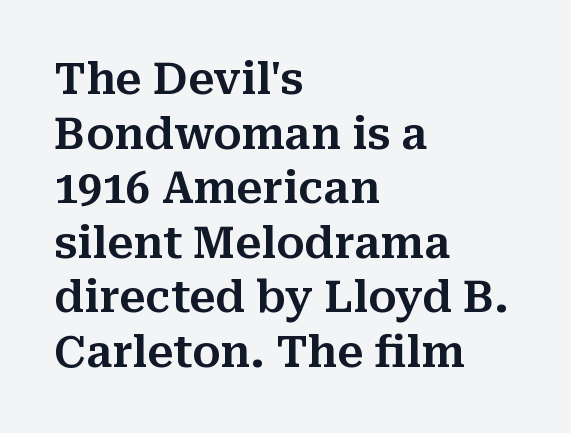
Visually the block forms a straight wall on the left and a jagged coastline on the right. The foot of each line stays bare and open. Normally led — the rows are evenly, conventionally spaced. Words appear dense and cohesive because spacing is normal. The characters display serif detailing at their extremities.
